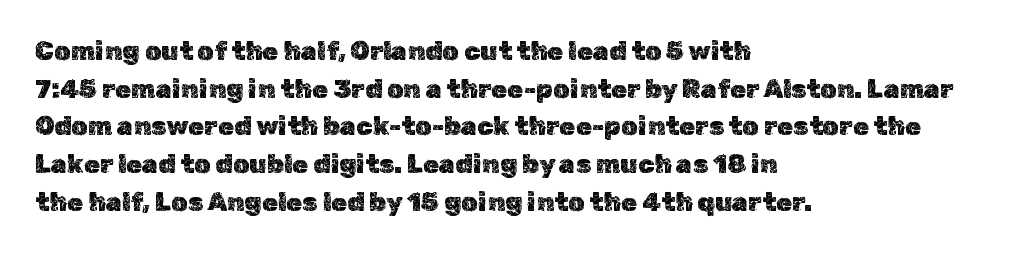
Which margin do the lines hug? The left one — the right edge is uneven. This sample uses plain, unmodified letter spacing. Glance below the letters and you will spot only blank space. Baseline-to-baseline distance is the conventional proportion of letter height.
